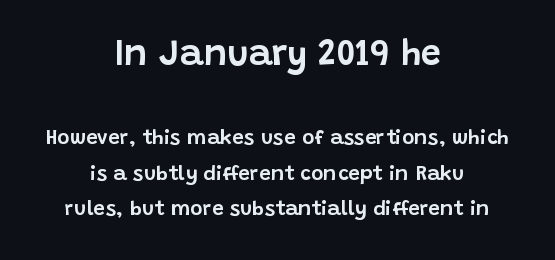
Does the copy run flush right? No — it is centered line by line. Classification — sans serif. Leading matches the norm, producing a regular column. Here the first block reads like a headline and the second like body copy. Check under the words: just untouched page. Tracking value appears to be zero — textbook default spacing.
